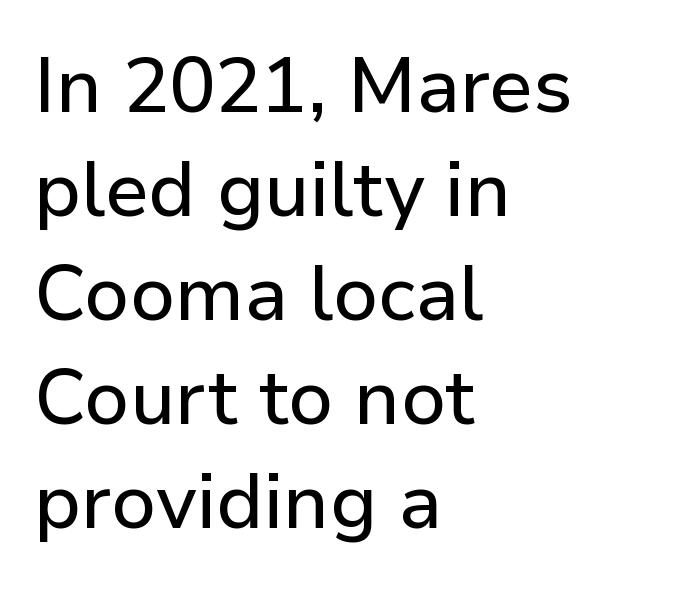
{"serif": "no", "italic": "no", "width": "normal", "stroke_contrast": "low", "x_height": "medium", "monospaced": "no", "underline": "no", "align": "left", "line_spacing": "normal", "line_spacing_ratio": 1.35, "letter_spacing": "normal", "letter_spacing_em": 0.0, "glyph_px": 77}
